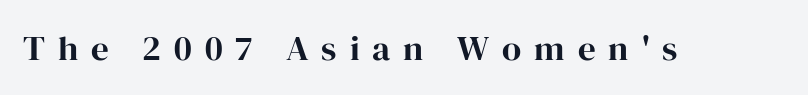
The image shows 35 px serif type, upright; set unusually wide letter spacing (+0.37 em), not underlined; high stroke contrast and a medium x-height.
